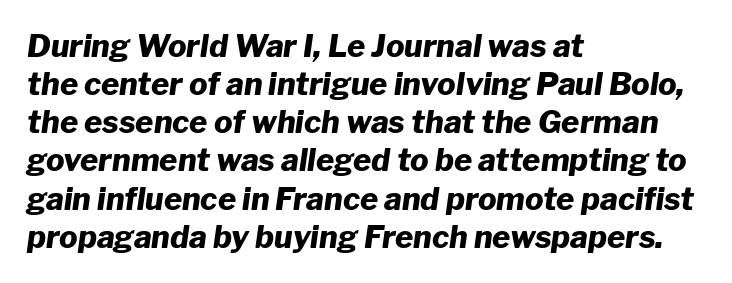
No extra tracking has been applied to these lines. The passage shown is typed in a proportional face where columns would drift. If you drew a line through each stem, it would be angled. The rag falls on the right side of this text block. Every letter is thick-stroked: bold, no question.
